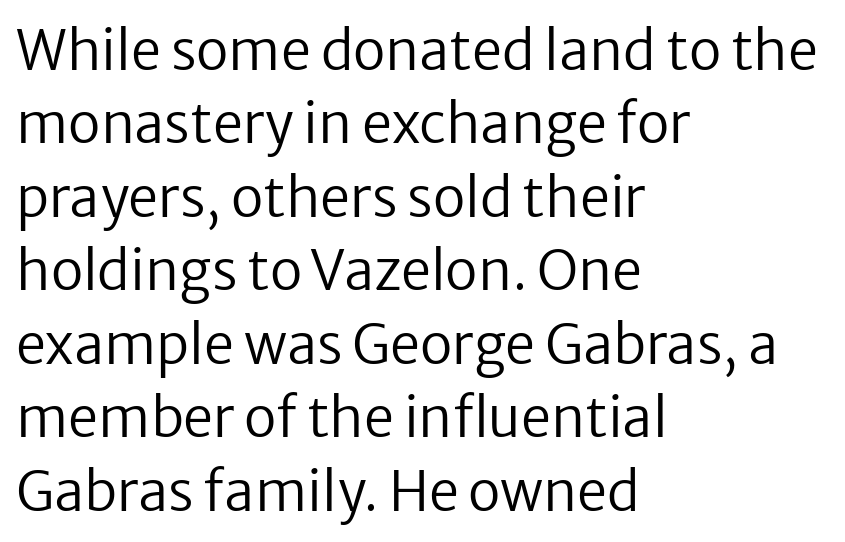
Q: Is the text bold? A: No.
Q: Is the text italic (slanted)? A: No, it is upright.
Q: Is the typeface a serif or a sans-serif typeface? A: Sans-serif.
Q: Is the text underlined? A: No.
Q: How is the paragraph aligned? A: Left-aligned.
Q: Is the spacing between letters normal or unusually wide? A: Normal.
Q: Is the spacing between lines tight, normal or loose? A: Normal.
Q: Width (condensed, normal, or wide)? A: Normal.
Q: Stroke contrast? A: Low.
Q: x-height? A: Medium.
Q: Monospaced? A: No.
